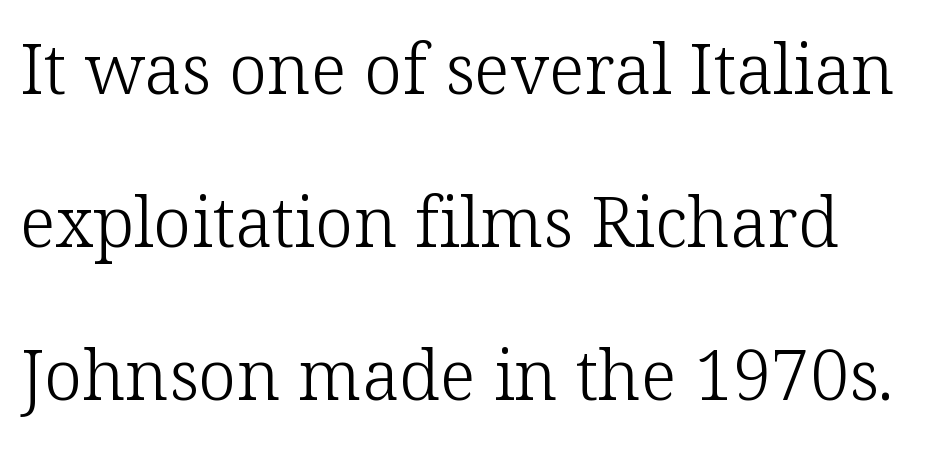
Nothing heavy about these letters — not bold at all. Descenders are the only things crossing below the line. This sample has the flowing, uneven cadence of proportional lettering. Default kerning and tracking; the words read as compact shapes. Line spacing here is loose. Style check: upright.
